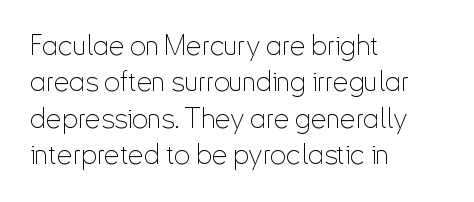
Q: Is the text bold? A: No.
Q: Is the text italic (slanted)? A: No, it is upright.
Q: Is the typeface a serif or a sans-serif typeface? A: Sans-serif.
Q: Is the text underlined? A: No.
Q: How is the paragraph aligned? A: Left-aligned.
Q: Is the spacing between letters normal or unusually wide? A: Normal.
Q: Is the spacing between lines tight, normal or loose? A: Normal.
Q: Width (condensed, normal, or wide)? A: Condensed.
Q: Stroke contrast? A: Low.
Q: x-height? A: Small.
Q: Monospaced? A: No.
